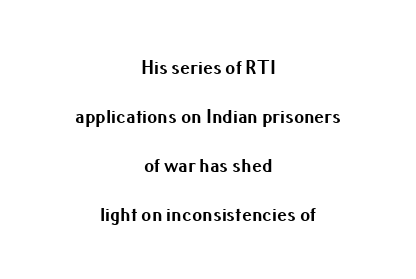
The image shows 20 px bold type, upright; set centered, loose line spacing (2.45x), normal letter spacing, not underlined.
